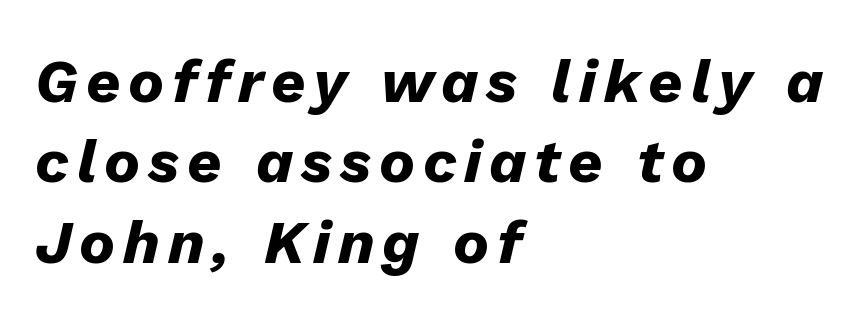
Q: Is the text bold? A: Yes.
Q: Is the text italic (slanted)? A: Yes, it leans right by about 13 degrees.
Q: Is the text underlined? A: No.
Q: How is the paragraph aligned? A: Left-aligned.
Q: Is the spacing between lines tight, normal or loose? A: Normal.
Q: Width (condensed, normal, or wide)? A: Normal.
Q: Stroke contrast? A: Low.
Q: x-height? A: Medium.
Q: Monospaced? A: No.
